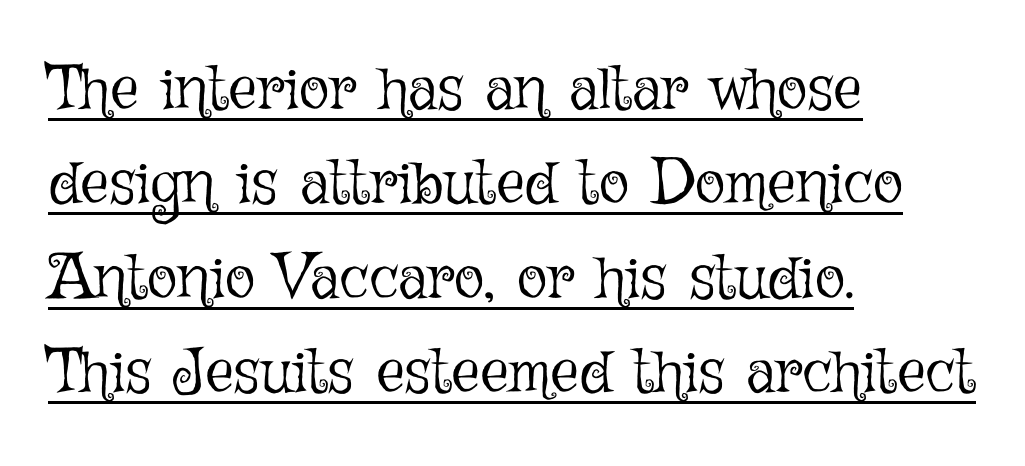
Tall strokes in this sample are plumb rather than angled. Each word holds together tightly as a unit, with standard inter-letter gaps. A continuous stroke trails under the words, as in a hyperlink. Varying glyph widths throughout — classic text-font behaviour. The designer left line spacing at the default.
